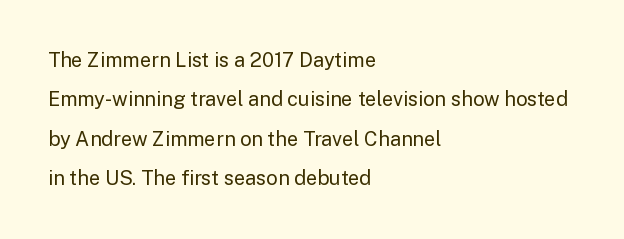
The type sits square on the baseline with zero lean. Is the stroke heavy? The answer is a plain regular-or-lighter. Beneath every word, the page is bare. Leading: increased. The rag falls on the right side of this text block.
